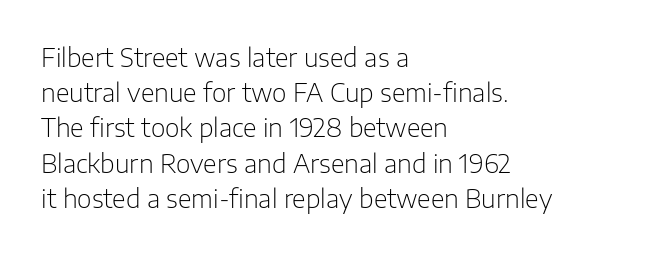
Weight: not bold — regular or lighter. Summary of vertical rhythm: regular, with standard interline spacing. Italic? Not at all — the glyphs are vertical. Words appear dense and cohesive because spacing is normal. Glance below the letters and you will spot only blank space.
